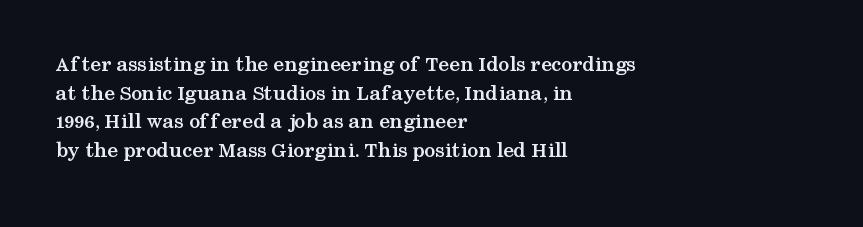
{"italic": "no", "bold": "yes", "underline": "no", "align": "left", "line_spacing": "normal", "line_spacing_ratio": 1.3, "letter_spacing": "normal", "letter_spacing_em": 0.0, "glyph_px": 22}
